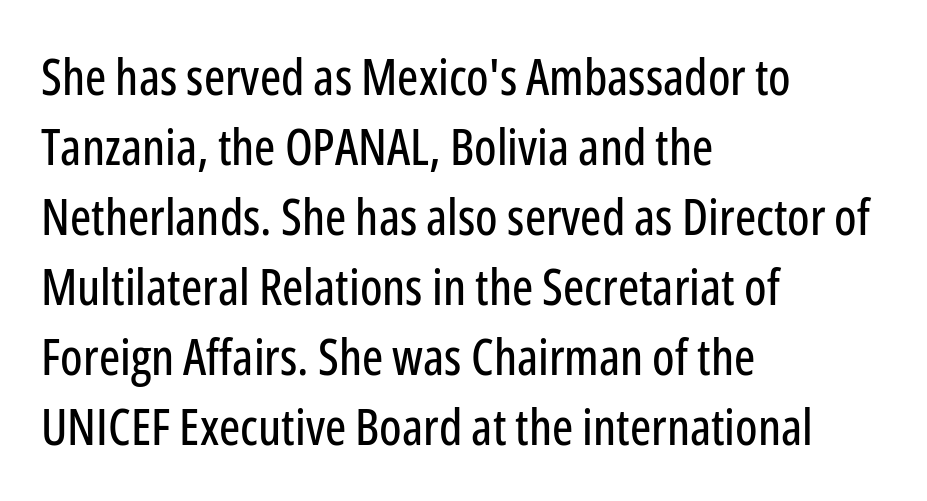
Q: Is the text italic (slanted)? A: No, it is upright.
Q: Is the typeface a serif or a sans-serif typeface? A: Sans-serif.
Q: Is the text underlined? A: No.
Q: How is the paragraph aligned? A: Left-aligned.
Q: Is the spacing between letters normal or unusually wide? A: Normal.
Q: Is the spacing between lines tight, normal or loose? A: Normal.
Q: Width (condensed, normal, or wide)? A: Condensed.
Q: Stroke contrast? A: Low.
Q: x-height? A: Medium.
Q: Monospaced? A: No.
